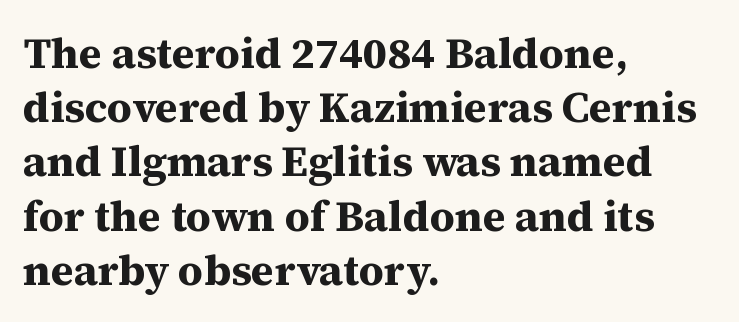
The image shows 43 px bold serif type, upright; set left-aligned, normal line spacing (1.26x), normal letter spacing, not underlined; medium stroke contrast and a medium x-height.
